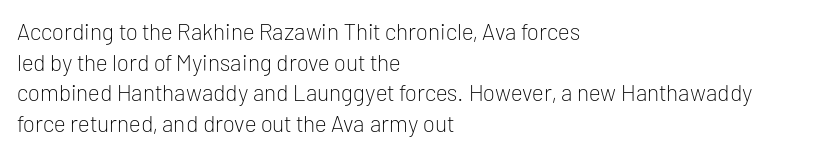
Vertical spacing — default. The text block is weighted toward the left margin, trailing off unevenly rightward. The baseline area is clear. These lines keep a tight, regular rhythm from letter to letter. No extra ink here — the face is not bold.
